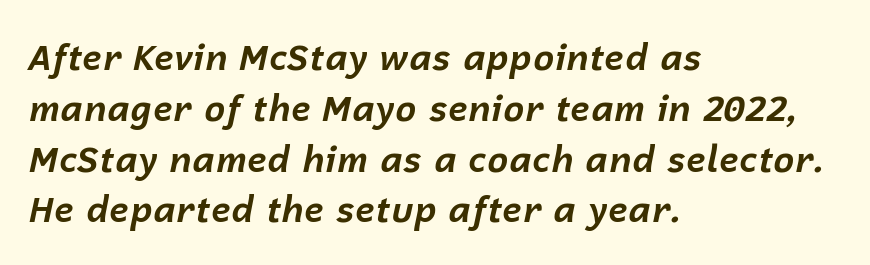
Character widths vary here, with narrow letters taking less room than wide ones. The typesetter chose a ragged-right arrangement here. A dark, heavy texture on the line: the type is bold. The font's italic variant was chosen for this text. The passage shown has conventional tracking throughout.
